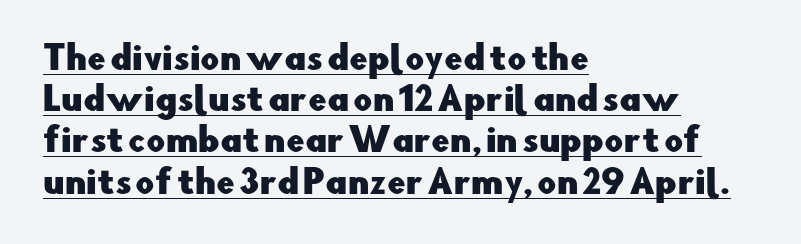
Q: Is the text italic (slanted)? A: No, it is upright.
Q: Is the typeface a serif or a sans-serif typeface? A: Sans-serif.
Q: Is the text underlined? A: Yes.
Q: How is the paragraph aligned? A: Left-aligned.
Q: Is the spacing between letters normal or unusually wide? A: Normal.
Q: Is the spacing between lines tight, normal or loose? A: Normal.
Q: Width (condensed, normal, or wide)? A: Normal.
Q: Stroke contrast? A: Low.
Q: x-height? A: Small.
Q: Monospaced? A: No.
